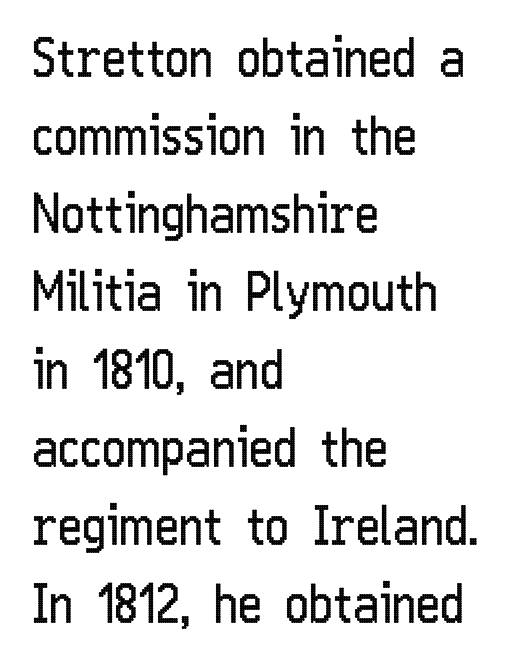
Q: Is the text bold? A: No.
Q: Is the text italic (slanted)? A: No, it is upright.
Q: Is the typeface a serif or a sans-serif typeface? A: Sans-serif.
Q: Is the text underlined? A: No.
Q: How is the paragraph aligned? A: Left-aligned.
Q: Is the spacing between letters normal or unusually wide? A: Normal.
Q: Is the spacing between lines tight, normal or loose? A: Normal.
Q: Width (condensed, normal, or wide)? A: Condensed.
Q: Stroke contrast? A: Low.
Q: x-height? A: Medium.
Q: Monospaced? A: No.
